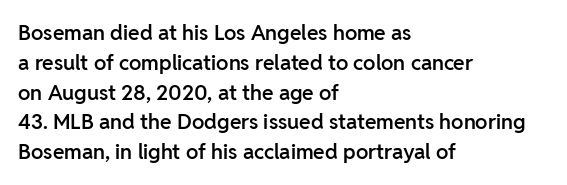
Every row of glyphs begins at an identical x-position on the left. Underlining? Definitely not there. What's the leading like? Ordinary, nothing unusual. The tracking reads as untouched default to a designer's eye. A fair bit of extra ink — the face is semibold, not bold.
